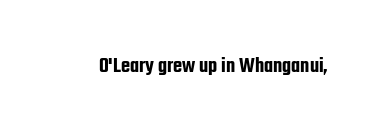
{"italic": "no", "underline": "no", "letter_spacing": "normal", "letter_spacing_em": 0.0, "glyph_px": 21}
